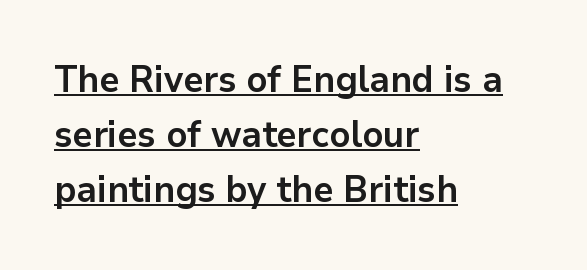
{"serif": "no", "italic": "no", "bold": "yes", "weight": "bold", "width": "normal", "stroke_contrast": "low", "x_height": "medium", "monospaced": "no", "underline": "yes", "align": "left", "line_spacing": "normal", "line_spacing_ratio": 1.48, "letter_spacing": "normal", "letter_spacing_em": 0.0, "glyph_px": 37}
